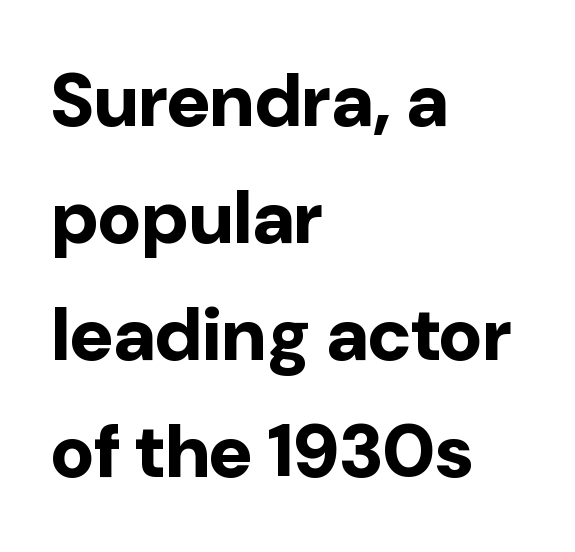
The image shows 75 px bold sans-serif type, upright; set left-aligned, normal line spacing (1.56x), normal letter spacing, not underlined; low stroke contrast and a medium x-height.
